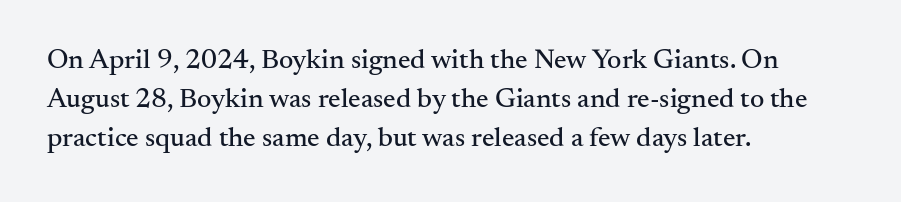
You could call the tracking neutral — neither tight nor loose. The type family on display is of the serif kind. The block of text has a typical density, with ordinary space between rows. Varying glyph widths throughout — classic text-font behaviour. Does the lettering tilt? It doesn't — this is upright.
